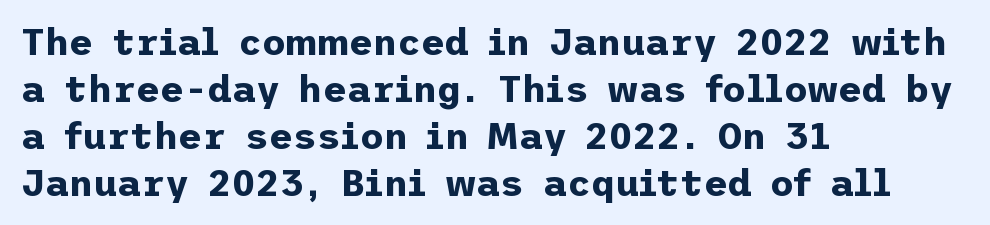
Do the letters lean? They stand straight. Font category for this specimen: sans-serif. These words are printed bold, with thick strokes throughout. The ragged edge is on the right, which tells us the setting is flush left.
